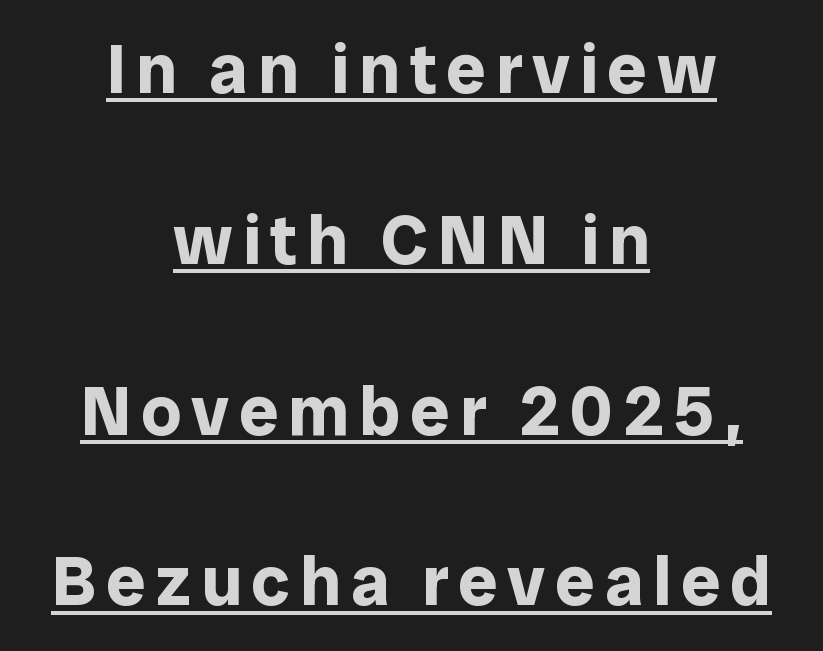
{"serif": "no", "italic": "no", "bold": "yes", "weight": "bold", "width": "normal", "stroke_contrast": "low", "x_height": "medium", "monospaced": "no", "underline": "yes", "align": "center", "line_spacing": "loose", "line_spacing_ratio": 2.44, "glyph_px": 70}
